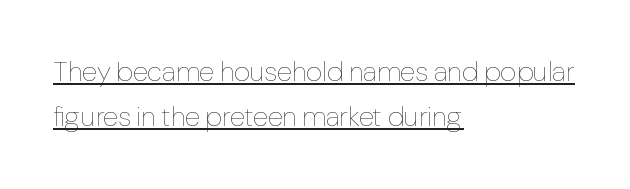
The image shows 28 px thin type, upright; set left-aligned, normal line spacing (1.61x), normal letter spacing, underlined; low stroke contrast and a medium x-height.
